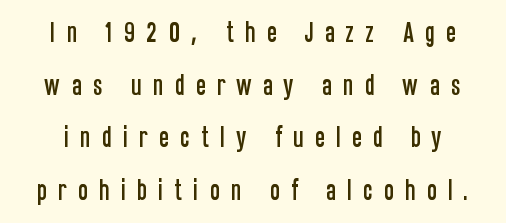
{"italic": "no", "underline": "no", "line_spacing": "loose", "line_spacing_ratio": 2.29, "letter_spacing": "wide", "letter_spacing_em": 0.47, "glyph_px": 23}
